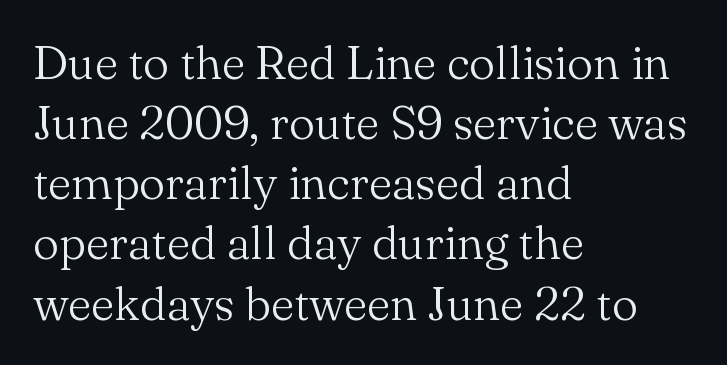
{"serif": "yes", "italic": "no", "bold": "no", "weight": "light", "width": "normal", "stroke_contrast": "medium", "x_height": "small", "monospaced": "no", "underline": "no", "align": "left", "line_spacing": "normal", "line_spacing_ratio": 1.28, "letter_spacing": "normal", "letter_spacing_em": 0.0, "glyph_px": 47}
